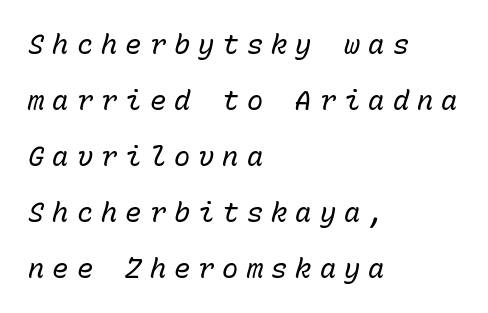
Q: Is the text bold? A: No.
Q: Is the text italic (slanted)? A: Yes, it leans right by about 15 degrees.
Q: Is the text underlined? A: No.
Q: How is the paragraph aligned? A: Left-aligned.
Q: Is the spacing between letters normal or unusually wide? A: Unusually wide.
Q: Is the spacing between lines tight, normal or loose? A: Loose.
